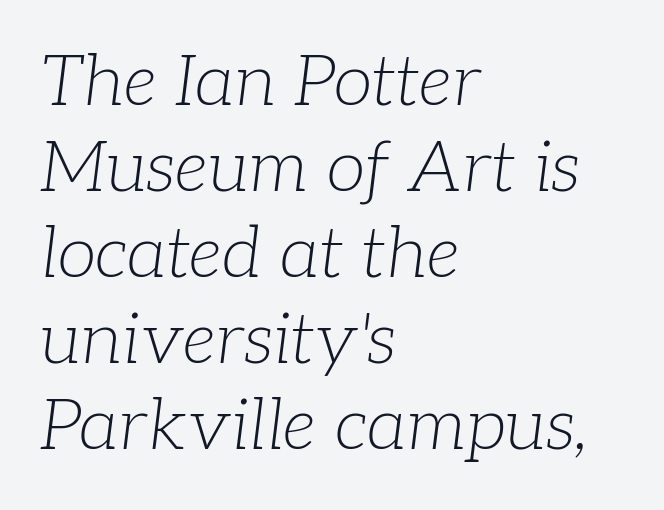
Q: Is the text bold? A: No.
Q: Is the text italic (slanted)? A: Yes, it leans right by about 7 degrees.
Q: Is the typeface a serif or a sans-serif typeface? A: Serif.
Q: Is the text underlined? A: No.
Q: How is the paragraph aligned? A: Left-aligned.
Q: Is the spacing between letters normal or unusually wide? A: Normal.
Q: Width (condensed, normal, or wide)? A: Normal.
Q: Stroke contrast? A: Low.
Q: x-height? A: Medium.
Q: Monospaced? A: No.
